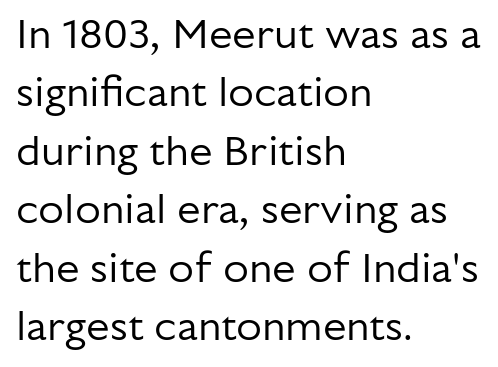
The image shows 42 px regular-weight sans-serif type, upright; set left-aligned, normal line spacing (1.39x), normal letter spacing, not underlined; low stroke contrast and a medium x-height.
